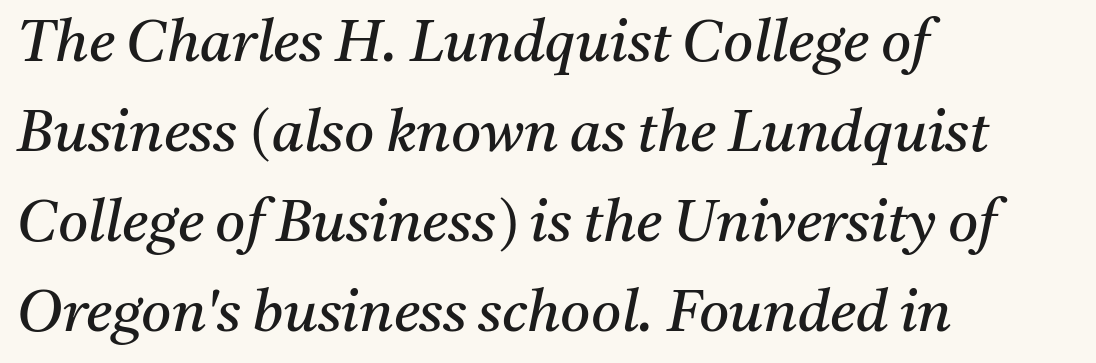
The image shows 58 px regular-weight serif type, italic (leaning right); set left-aligned, normal line spacing (1.55x), normal letter spacing, not underlined; medium stroke contrast and a medium x-height.
